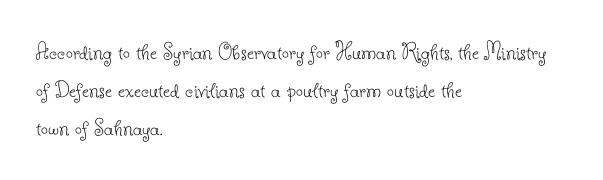
The image shows 25 px text type, upright; set left-aligned, normal line spacing (1.53x), normal letter spacing, not underlined.
